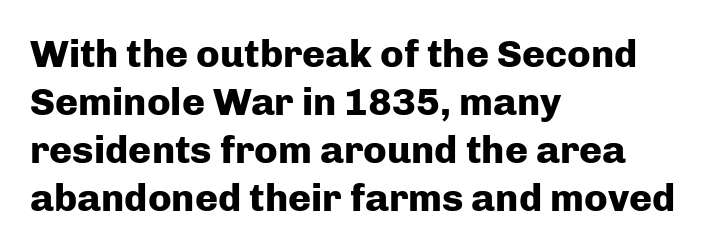
Q: Is the text bold? A: Yes.
Q: Is the text italic (slanted)? A: No, it is upright.
Q: Is the typeface a serif or a sans-serif typeface? A: Sans-serif.
Q: Is the text underlined? A: No.
Q: How is the paragraph aligned? A: Left-aligned.
Q: Is the spacing between letters normal or unusually wide? A: Normal.
Q: Width (condensed, normal, or wide)? A: Normal.
Q: Stroke contrast? A: Low.
Q: x-height? A: Medium.
Q: Monospaced? A: No.
